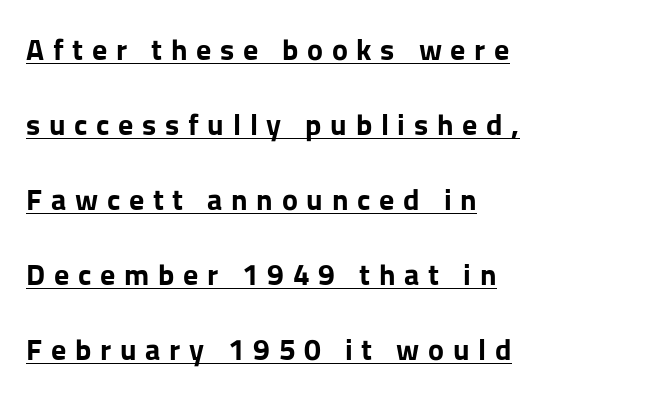
Q: Is the text bold? A: Yes.
Q: Is the text italic (slanted)? A: No, it is upright.
Q: Is the typeface a serif or a sans-serif typeface? A: Sans-serif.
Q: Is the text underlined? A: Yes.
Q: How is the paragraph aligned? A: Left-aligned.
Q: Is the spacing between letters normal or unusually wide? A: Unusually wide.
Q: Is the spacing between lines tight, normal or loose? A: Loose.
Q: Width (condensed, normal, or wide)? A: Normal.
Q: Stroke contrast? A: Low.
Q: x-height? A: Medium.
Q: Monospaced? A: No.
